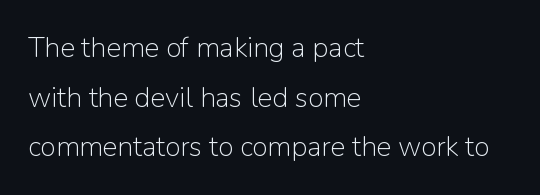
The image shows 28 px light sans-serif type, upright; set left-aligned, line spacing 1.77x, normal letter spacing, not underlined; low stroke contrast and a medium x-height.
